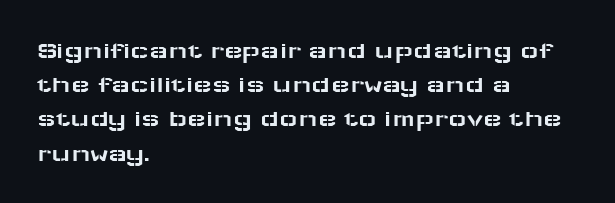
{"italic": "no", "underline": "no", "align": "left", "line_spacing": "normal", "line_spacing_ratio": 1.37, "letter_spacing": "normal", "letter_spacing_em": 0.0, "glyph_px": 25}
